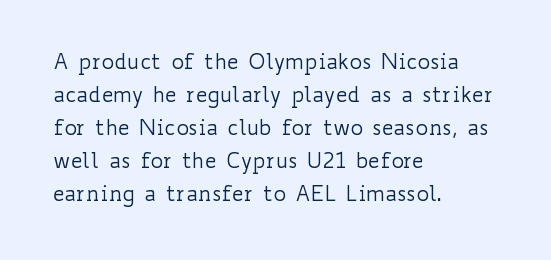
No italicization has been applied; the sample stays upright. This rendering features lettering with no underline. Summary of weight: not heavy and not bold. The typesetter chose a ragged-right arrangement here. The vertical gap from one line to the next is medium.
